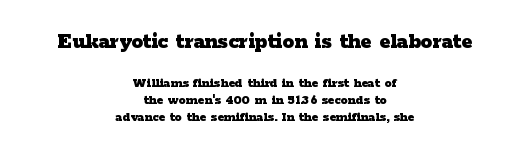
Words appear dense and cohesive because spacing is normal. Strong, thick strokes mark this as bold type. Quick note: underline off. Between these two stacked blocks, the higher one wins on size.
